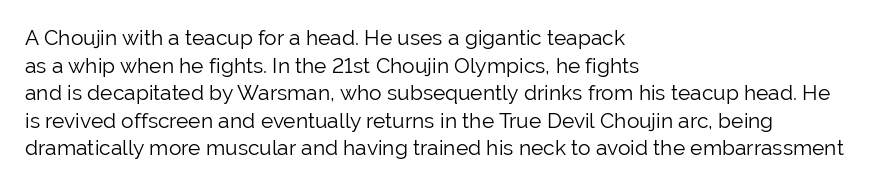
Teacher's note: observe the even left margin — that is flush-left alignment. The line texture is even and compact thanks to regular tracking. The lettering stays uniformly vertical, giving the passage a roman look. The baseline area is clear.
